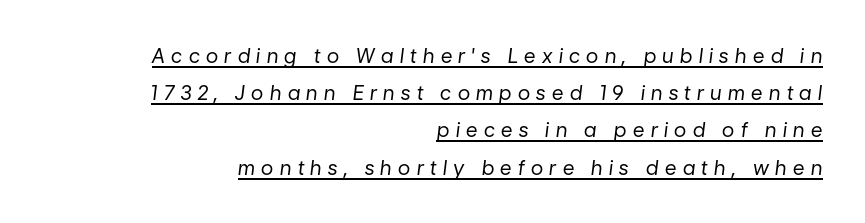
Q: Is the text bold? A: No.
Q: Is the text italic (slanted)? A: Yes, it leans right by about 7 degrees.
Q: Is the text underlined? A: Yes.
Q: How is the paragraph aligned? A: Right-aligned.
Q: Is the spacing between letters normal or unusually wide? A: Unusually wide.
